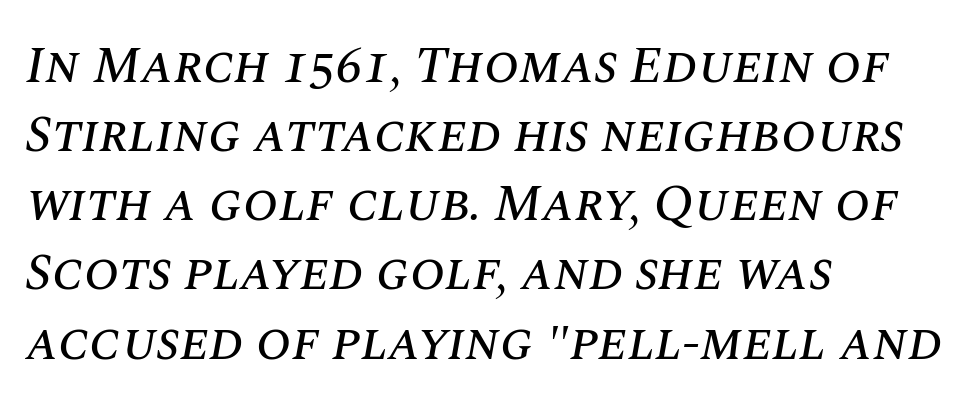
Decoration check: the copy has no underline. Yep, that's italic — everything's leaning. Short and long lines alike share a common starting point at left. A typesetter would call this zero additional tracking.
